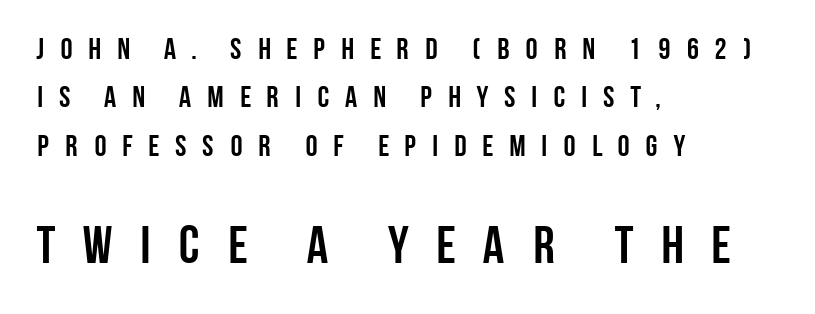
{"serif": "no", "italic": "no", "bold": "yes", "weight": "semibold", "width": "condensed", "stroke_contrast": "low", "x_height": "large", "monospaced": "no", "underline": "no", "align": "left", "line_spacing": "normal", "line_spacing_ratio": 1.61, "letter_spacing": "wide", "letter_spacing_em": 0.45, "larger_block": "second", "size_ratio": 1.77, "glyph_px": 53}
